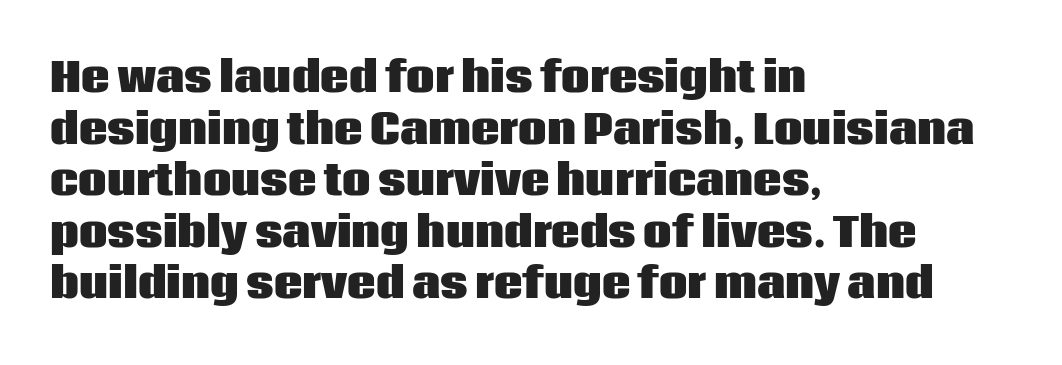
Q: Is the text bold? A: Yes.
Q: Is the text italic (slanted)? A: No, it is upright.
Q: Is the typeface a serif or a sans-serif typeface? A: Sans-serif.
Q: Is the text underlined? A: No.
Q: How is the paragraph aligned? A: Left-aligned.
Q: Is the spacing between letters normal or unusually wide? A: Normal.
Q: Is the spacing between lines tight, normal or loose? A: Normal.
Q: Width (condensed, normal, or wide)? A: Normal.
Q: Stroke contrast? A: Low.
Q: x-height? A: Large.
Q: Monospaced? A: No.
